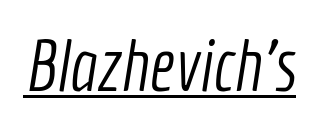
The image shows 72 px light, condensed sans-serif type; set normal letter spacing, underlined; a medium x-height.
